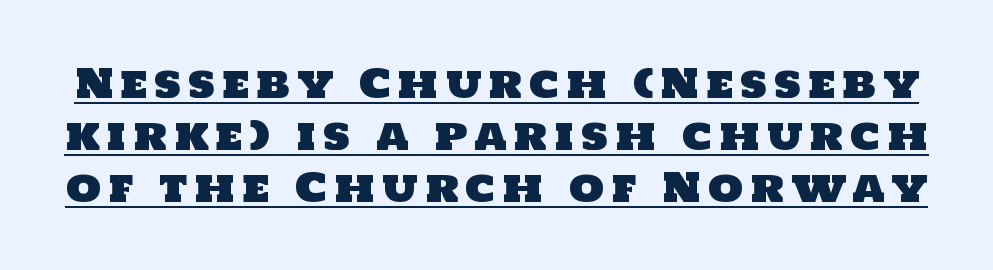
The image shows 40 px sans-serif type; set normal line spacing (1.3x), underlined; low stroke contrast and a large x-height.
